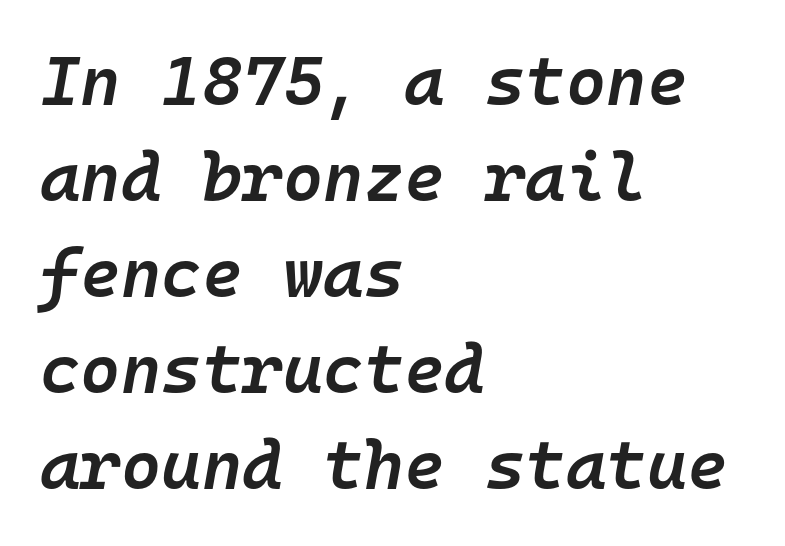
The image shows 69 px semibold type, italic (leaning right), monospaced; set left-aligned, normal line spacing (1.39x), normal letter spacing, not underlined; low stroke contrast and a medium x-height.
